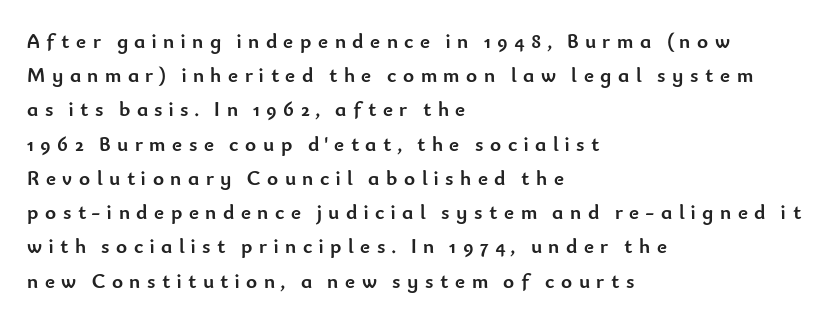
{"italic": "no", "bold": "yes", "underline": "no", "align": "left", "line_spacing": "normal", "line_spacing_ratio": 1.63, "letter_spacing": "wide", "letter_spacing_em": 0.31, "glyph_px": 21}
